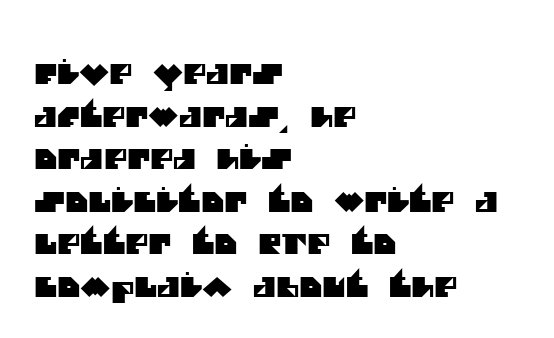
{"serif": "no", "width": "normal", "stroke_contrast": "medium", "x_height": "large", "monospaced": "no", "underline": "no", "align": "left", "line_spacing": "normal", "line_spacing_ratio": 1.52, "letter_spacing": "normal", "letter_spacing_em": 0.0, "glyph_px": 28}
